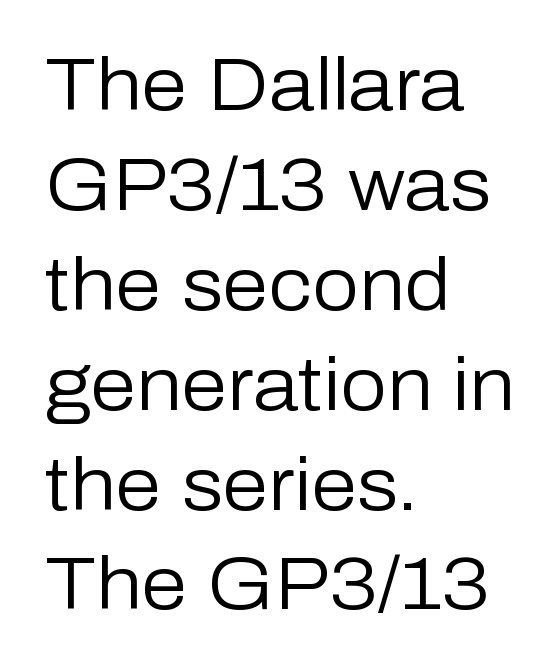
The image shows 74 px regular-weight sans-serif type, upright; set left-aligned, normal line spacing (1.35x), normal letter spacing, not underlined; low stroke contrast and a medium x-height.
